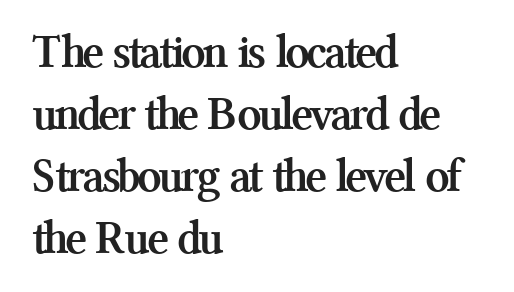
Q: Is the text bold? A: Yes.
Q: Is the text italic (slanted)? A: No, it is upright.
Q: Is the typeface a serif or a sans-serif typeface? A: Serif.
Q: Is the text underlined? A: No.
Q: How is the paragraph aligned? A: Left-aligned.
Q: Is the spacing between letters normal or unusually wide? A: Normal.
Q: Is the spacing between lines tight, normal or loose? A: Normal.
Q: Width (condensed, normal, or wide)? A: Normal.
Q: Stroke contrast? A: Medium.
Q: x-height? A: Medium.
Q: Monospaced? A: No.
